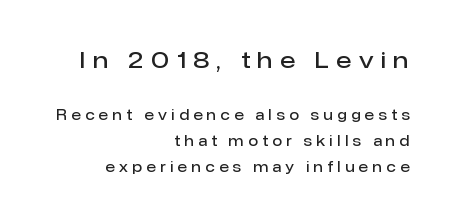
{"italic": "no", "bold": "semi", "underline": "no", "align": "right", "line_spacing_ratio": 1.86, "letter_spacing": "wide", "letter_spacing_em": 0.32, "larger_block": "first", "size_ratio": 1.64, "glyph_px": 23}
